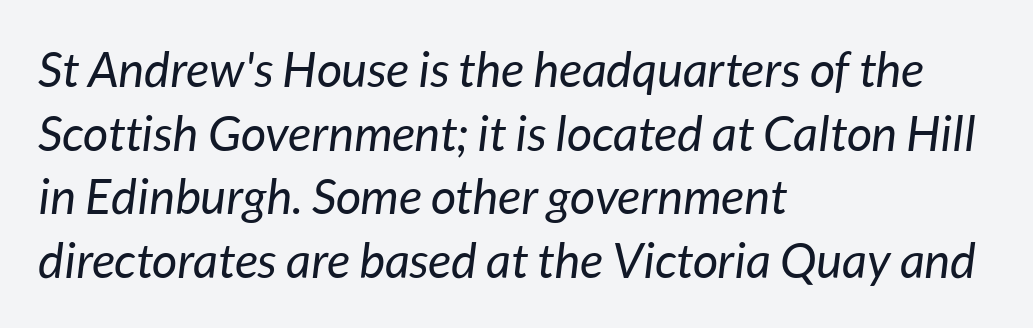
Q: Is the text bold? A: No.
Q: Is the text italic (slanted)? A: Yes, it leans right by about 7 degrees.
Q: Is the text underlined? A: No.
Q: How is the paragraph aligned? A: Left-aligned.
Q: Is the spacing between letters normal or unusually wide? A: Normal.
Q: Is the spacing between lines tight, normal or loose? A: Normal.
Q: Width (condensed, normal, or wide)? A: Normal.
Q: Stroke contrast? A: Low.
Q: x-height? A: Medium.
Q: Monospaced? A: No.
